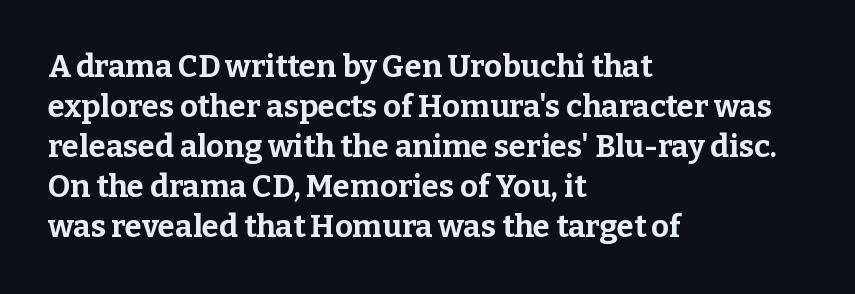
Glyph-to-glyph distance matches everyday printed text. The sample has been set heavy, in full bold. The passage shown is not underscored anywhere. Every row of glyphs begins at an identical x-position on the left. I'd call this a serif setting — the letters wear small feet.
